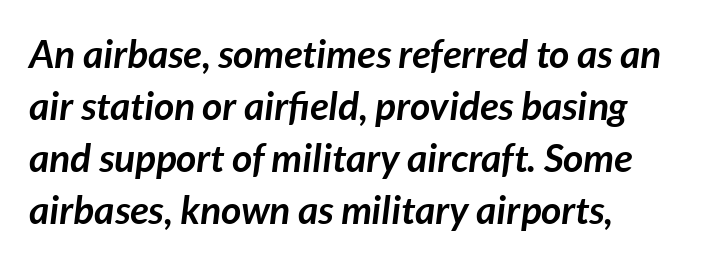
The strokes are fattened all the way to bold. The lettering tilts uniformly, giving the passage an italic look. Just letters on the line, the space beneath them empty. The letters sit at their default tracking, neither squeezed nor spread.
